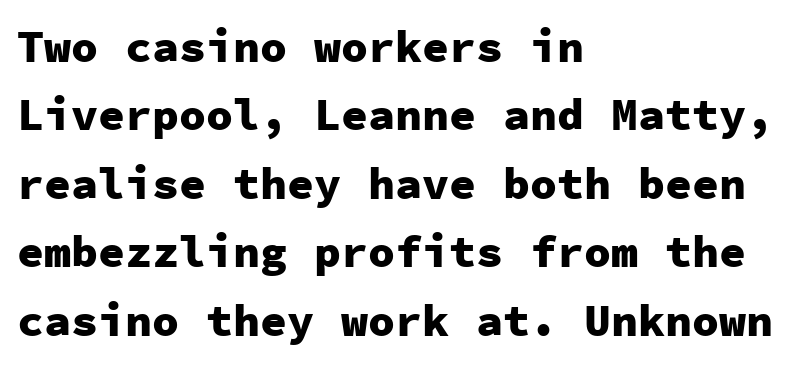
Short and long lines alike share a common starting point at left. What weight is shown? A full bold with thick strokes. Examine the stroke ends and you'll find no serifs. The face used here is monospaced, like something from a code editor. Quick note: interline space is typical. Posture: straight, roman, zero tilt.
